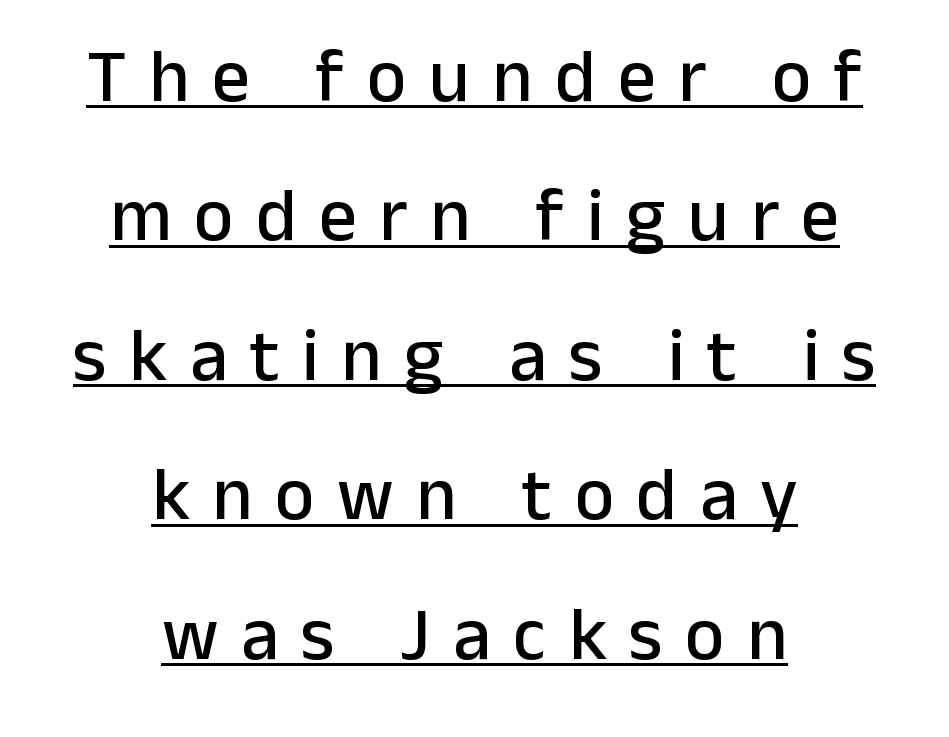
{"serif": "no", "italic": "no", "width": "normal", "stroke_contrast": "low", "x_height": "medium", "monospaced": "no", "underline": "yes", "align": "center", "line_spacing_ratio": 1.86, "letter_spacing": "wide", "letter_spacing_em": 0.3, "glyph_px": 75}
